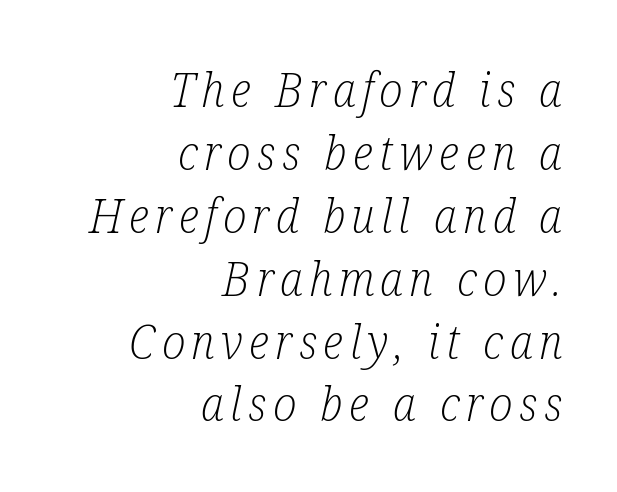
{"serif": "yes", "italic": "yes", "lean": "right", "slant_degrees": 12, "bold": "no", "weight": "light", "width": "condensed", "stroke_contrast": "low", "x_height": "medium", "monospaced": "no", "underline": "no", "align": "right", "line_spacing": "normal", "line_spacing_ratio": 1.31, "glyph_px": 48}
